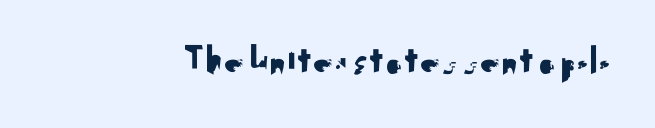
The image shows 40 px sans-serif type, upright; set normal letter spacing, not underlined; medium stroke contrast and a small x-height.
